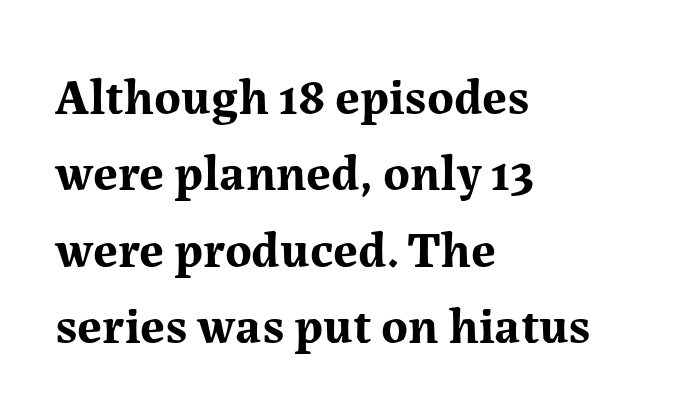
Q: Is the text bold? A: Yes.
Q: Is the text italic (slanted)? A: No, it is upright.
Q: Is the typeface a serif or a sans-serif typeface? A: Serif.
Q: Is the text underlined? A: No.
Q: How is the paragraph aligned? A: Left-aligned.
Q: Is the spacing between letters normal or unusually wide? A: Normal.
Q: Is the spacing between lines tight, normal or loose? A: Normal.
Q: Width (condensed, normal, or wide)? A: Normal.
Q: Stroke contrast? A: Medium.
Q: x-height? A: Medium.
Q: Monospaced? A: No.
